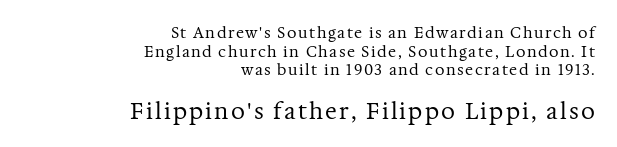
{"italic": "no", "bold": "no", "underline": "no", "align": "right", "line_spacing": "normal", "line_spacing_ratio": 1.25, "larger_block": "second", "size_ratio": 1.47, "glyph_px": 22}
